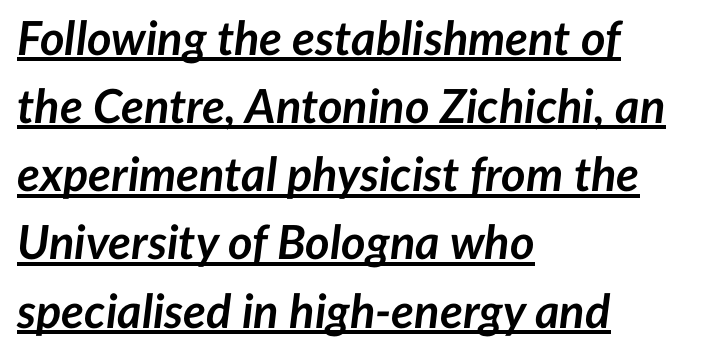
In designer terms, the underline attribute is active on this setting. The designer left line spacing at the default. Every row of glyphs begins at an identical x-position on the left. The passage shown has conventional tracking throughout. Heavy-handed strokes throughout: this text is bold. The whole block is typeset with a tilt.
